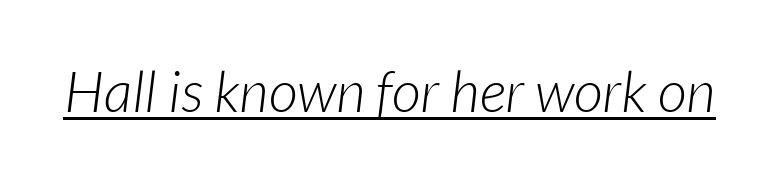
{"italic": "yes", "lean": "right", "slant_degrees": 7, "bold": "no", "weight": "light", "width": "normal", "stroke_contrast": "low", "x_height": "medium", "monospaced": "no", "underline": "yes", "letter_spacing": "normal", "letter_spacing_em": 0.0, "glyph_px": 57}
